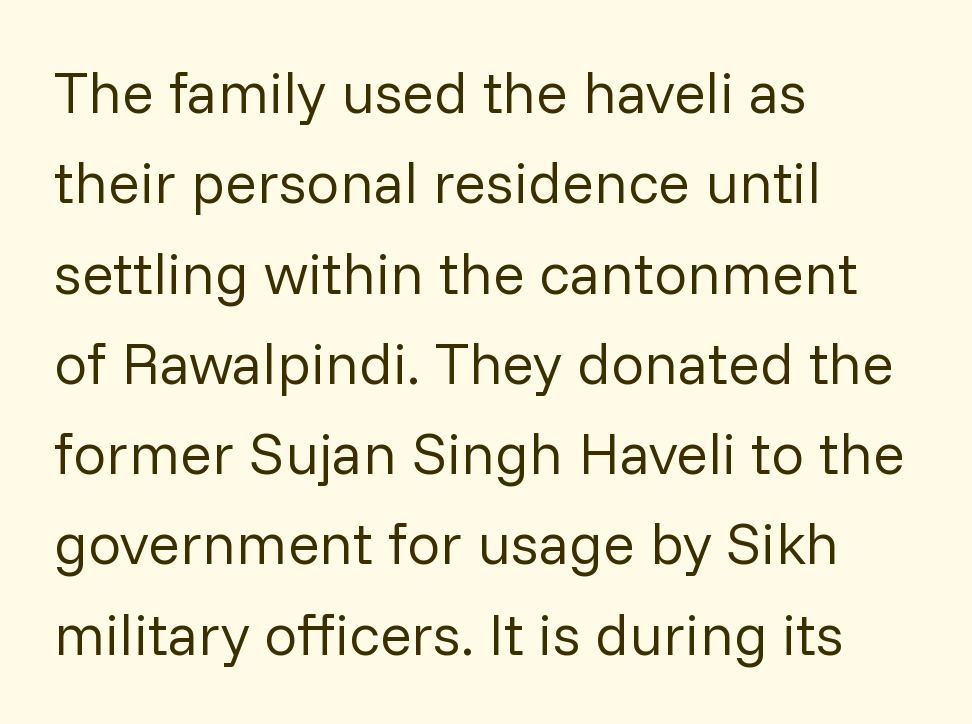
It's the straight-up-and-down kind of type. This block has exactly the height ordinary leading produces. The type is set solid horizontally, with unmodified tracking. On a weight scale, this lands at 450 or below. The passage shown is typed in a proportional face where columns would drift.
